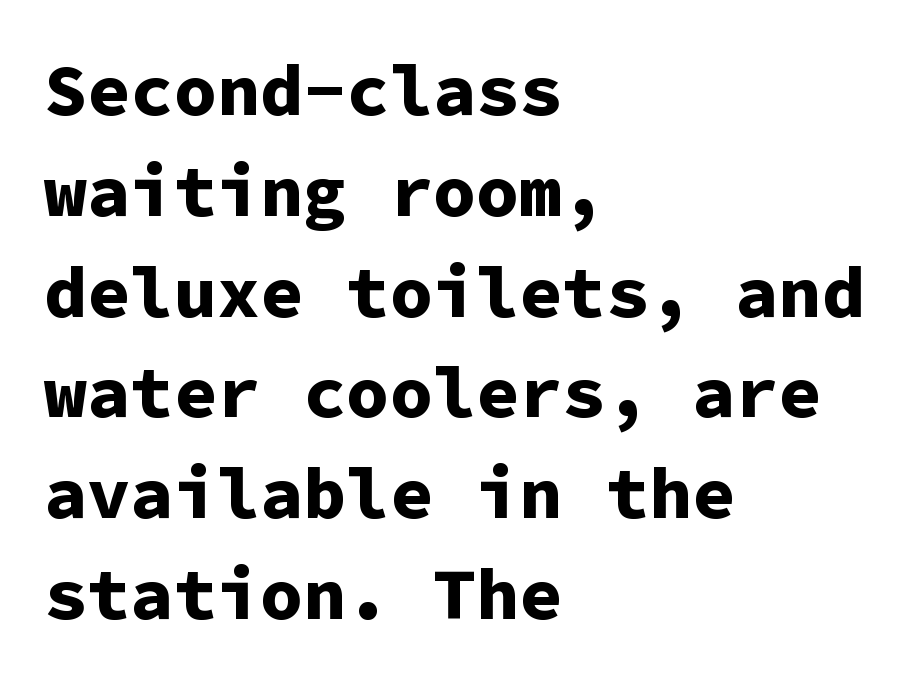
The image shows 72 px bold sans-serif type, upright, monospaced; set left-aligned, normal line spacing (1.4x), normal letter spacing, not underlined; low stroke contrast and a medium x-height.
